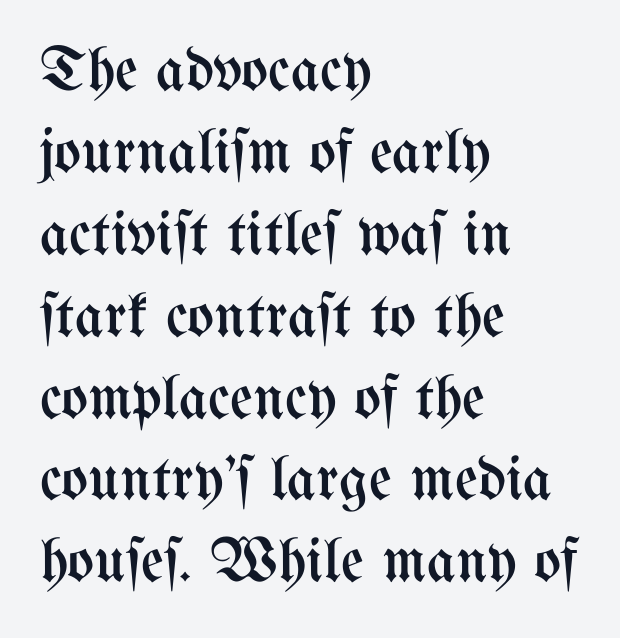
{"italic": "no", "bold": "no", "weight": "regular", "width": "condensed", "stroke_contrast": "medium", "x_height": "medium", "monospaced": "no", "underline": "no", "align": "left", "line_spacing": "normal", "line_spacing_ratio": 1.3, "letter_spacing": "normal", "letter_spacing_em": 0.0, "glyph_px": 63}
